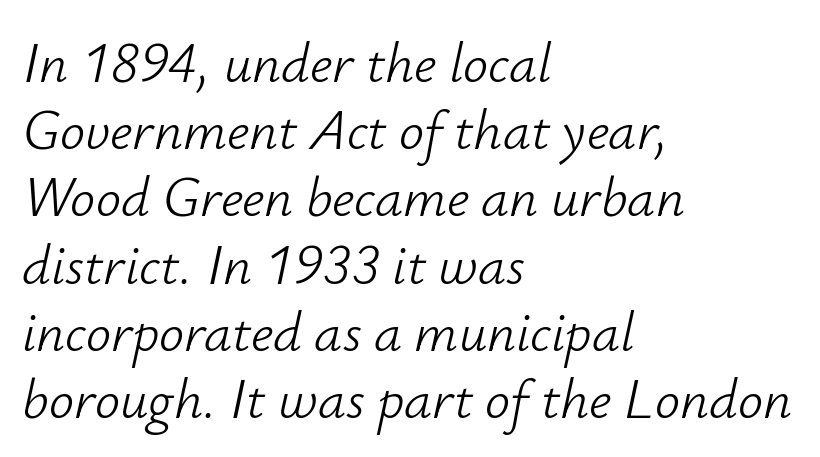
Q: Is the text bold? A: No.
Q: Is the text italic (slanted)? A: Yes, it leans right by about 12 degrees.
Q: Is the text underlined? A: No.
Q: How is the paragraph aligned? A: Left-aligned.
Q: Is the spacing between letters normal or unusually wide? A: Normal.
Q: Width (condensed, normal, or wide)? A: Normal.
Q: Stroke contrast? A: Low.
Q: x-height? A: Small.
Q: Monospaced? A: No.
